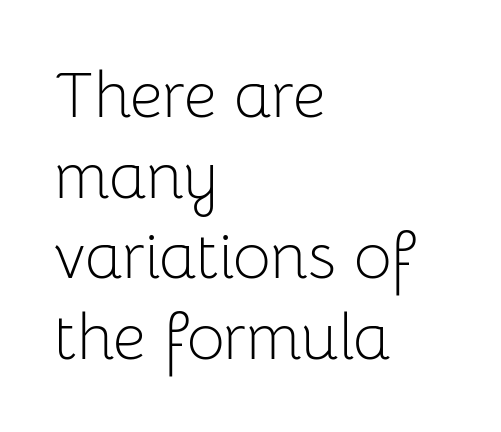
Q: Is the text bold? A: No.
Q: Is the text italic (slanted)? A: No, it is upright.
Q: Is the typeface a serif or a sans-serif typeface? A: Sans-serif.
Q: Is the text underlined? A: No.
Q: How is the paragraph aligned? A: Left-aligned.
Q: Is the spacing between letters normal or unusually wide? A: Normal.
Q: Width (condensed, normal, or wide)? A: Normal.
Q: Stroke contrast? A: Low.
Q: x-height? A: Medium.
Q: Monospaced? A: No.
